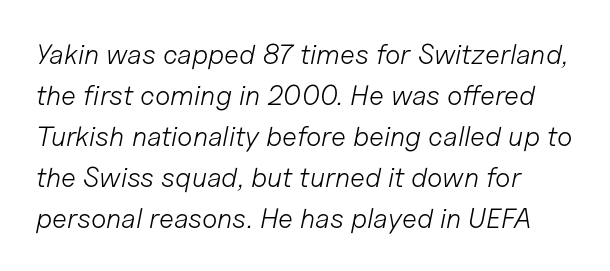
The face used here has a pronounced slope to its letters. Nothing unusual about the tracking: characters are spaced as the font intends. Is the type heavy? It reads as light-to-regular instead. Think of a printed novel: that variable character pitch is what you see here.
